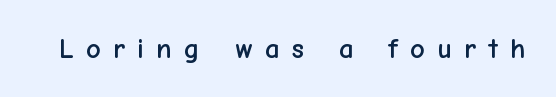
Q: Is the text italic (slanted)? A: No, it is upright.
Q: Is the typeface a serif or a sans-serif typeface? A: Sans-serif.
Q: Is the text underlined? A: No.
Q: Is the spacing between letters normal or unusually wide? A: Unusually wide.
Q: Width (condensed, normal, or wide)? A: Normal.
Q: Stroke contrast? A: Low.
Q: x-height? A: Medium.
Q: Monospaced? A: No.
